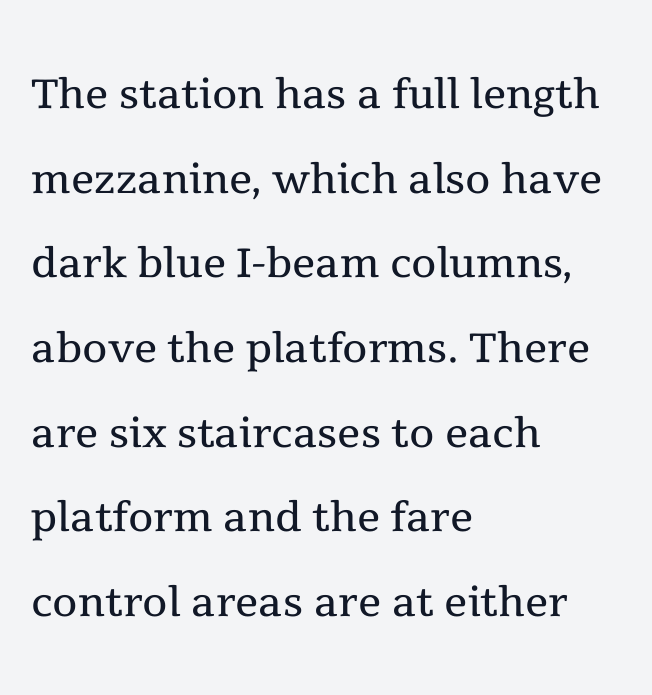
{"serif": "yes", "italic": "no", "bold": "no", "weight": "regular", "width": "normal", "x_height": "medium", "monospaced": "no", "underline": "no", "align": "left", "line_spacing": "normal", "line_spacing_ratio": 1.46, "letter_spacing": "normal", "letter_spacing_em": 0.0, "glyph_px": 58}
